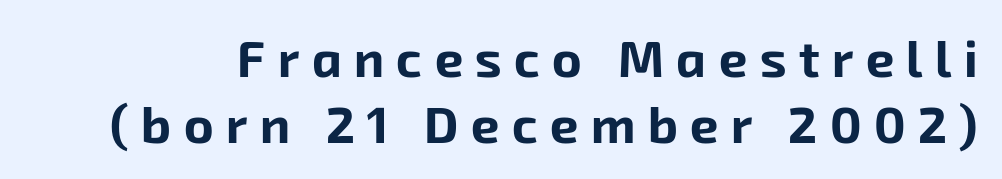
Q: Is the text bold? A: Yes.
Q: Is the typeface a serif or a sans-serif typeface? A: Sans-serif.
Q: Is the text underlined? A: No.
Q: Is the spacing between letters normal or unusually wide? A: Unusually wide.
Q: Is the spacing between lines tight, normal or loose? A: Normal.
Q: Width (condensed, normal, or wide)? A: Normal.
Q: Stroke contrast? A: Low.
Q: x-height? A: Medium.
Q: Monospaced? A: No.
